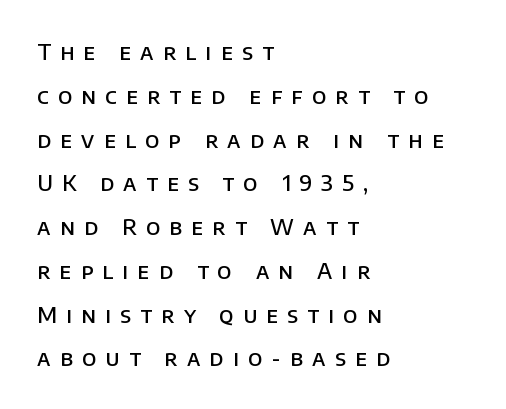
Casual observation: everything's shoved over to the left. Spacing between characters has been opened up far beyond the box default. This rendering features lettering with no underline. Every character sits straight up, as roman type does.
